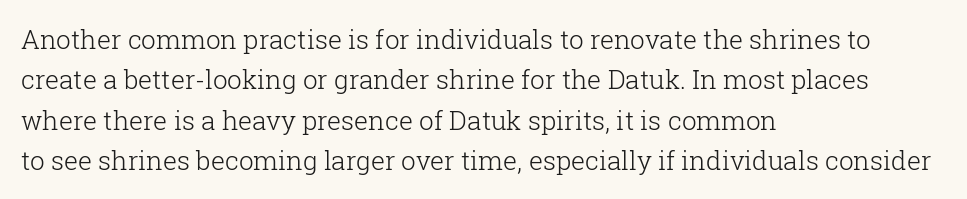
Q: Is the text bold? A: No.
Q: Is the text italic (slanted)? A: No, it is upright.
Q: Is the text underlined? A: No.
Q: How is the paragraph aligned? A: Left-aligned.
Q: Is the spacing between letters normal or unusually wide? A: Normal.
Q: Is the spacing between lines tight, normal or loose? A: Normal.
